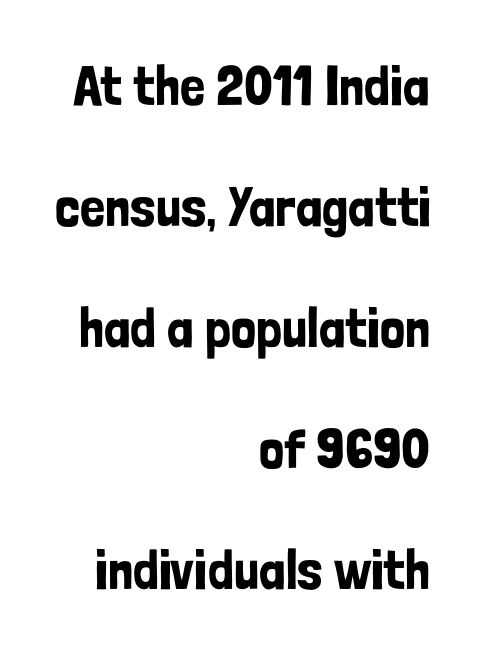
Rows of type keep a wide berth in the vertical direction. Notice how the passage keeps a crisp vertical edge on the right only. Each letter's strokes conclude bluntly, with no projecting serifs. The baseline area is clear. Style check: upright.
